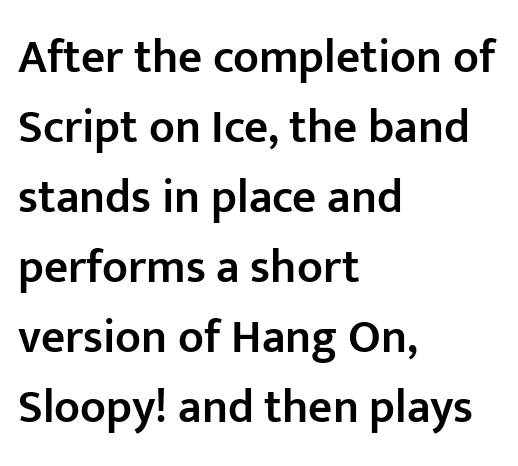
Q: Is the text bold? A: Semi-bold.
Q: Is the text italic (slanted)? A: No, it is upright.
Q: Is the typeface a serif or a sans-serif typeface? A: Sans-serif.
Q: Is the text underlined? A: No.
Q: How is the paragraph aligned? A: Left-aligned.
Q: Is the spacing between letters normal or unusually wide? A: Normal.
Q: Is the spacing between lines tight, normal or loose? A: Normal.
Q: Width (condensed, normal, or wide)? A: Normal.
Q: Stroke contrast? A: Low.
Q: x-height? A: Medium.
Q: Monospaced? A: No.
